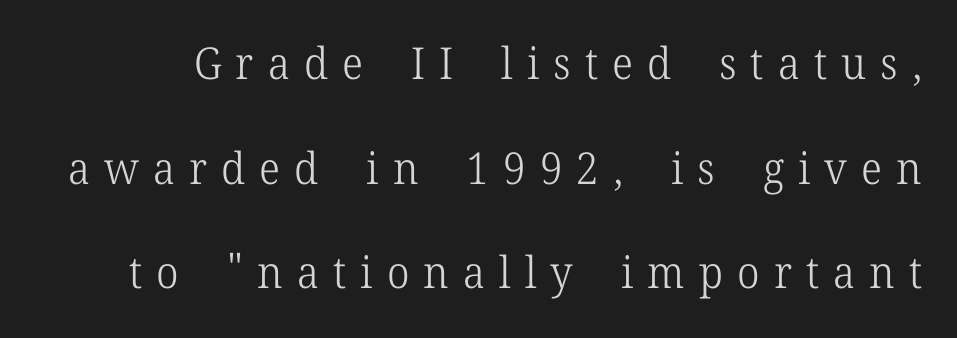
Q: Is the text bold? A: No.
Q: Is the text italic (slanted)? A: No, it is upright.
Q: Is the typeface a serif or a sans-serif typeface? A: Serif.
Q: Is the text underlined? A: No.
Q: Is the spacing between letters normal or unusually wide? A: Unusually wide.
Q: Is the spacing between lines tight, normal or loose? A: Loose.
Q: Width (condensed, normal, or wide)? A: Normal.
Q: Stroke contrast? A: Low.
Q: x-height? A: Medium.
Q: Monospaced? A: No.
